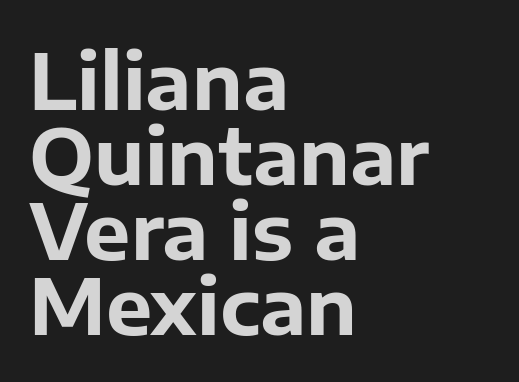
{"serif": "no", "italic": "no", "bold": "yes", "weight": "bold", "width": "normal", "stroke_contrast": "low", "x_height": "medium", "monospaced": "no", "underline": "no", "align": "left", "line_spacing": "tight", "line_spacing_ratio": 0.96, "letter_spacing": "normal", "letter_spacing_em": 0.0, "glyph_px": 78}
